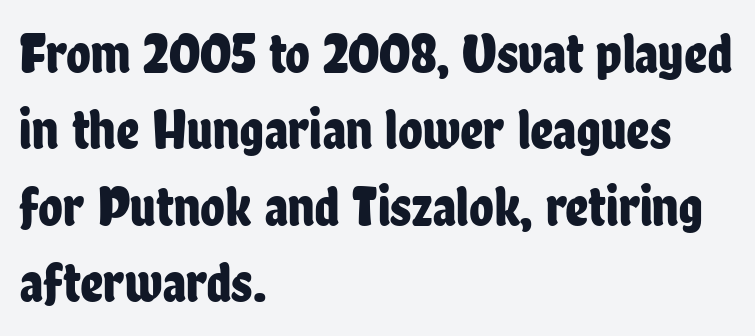
{"serif": "no", "italic": "no", "width": "condensed", "stroke_contrast": "low", "x_height": "medium", "monospaced": "no", "underline": "no", "align": "left", "line_spacing": "normal", "line_spacing_ratio": 1.34, "letter_spacing": "normal", "letter_spacing_em": 0.0, "glyph_px": 57}
